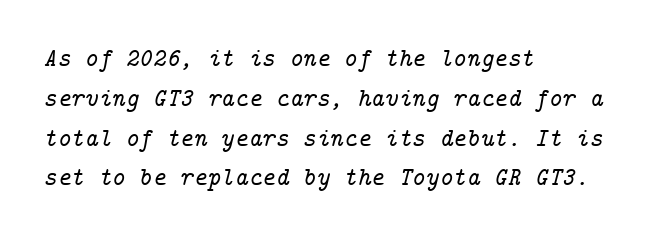
{"italic": "yes", "lean": "right", "slant_degrees": 14, "underline": "no", "align": "left", "line_spacing": "normal", "line_spacing_ratio": 1.53, "letter_spacing": "normal", "letter_spacing_em": 0.0, "glyph_px": 26}
